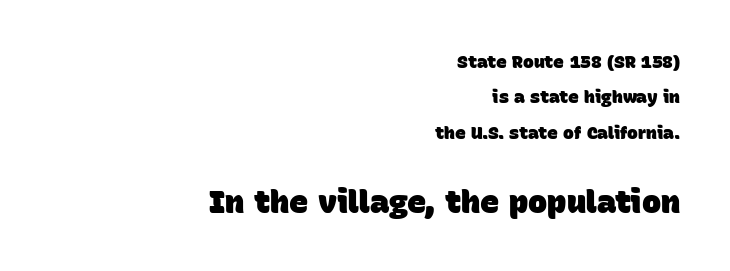
The image shows 32 px heavy sans-serif type; set right-aligned, loose line spacing (1.97x), normal letter spacing, not underlined; the second (bottom) block is 1.78x larger; low stroke contrast and a large x-height.
